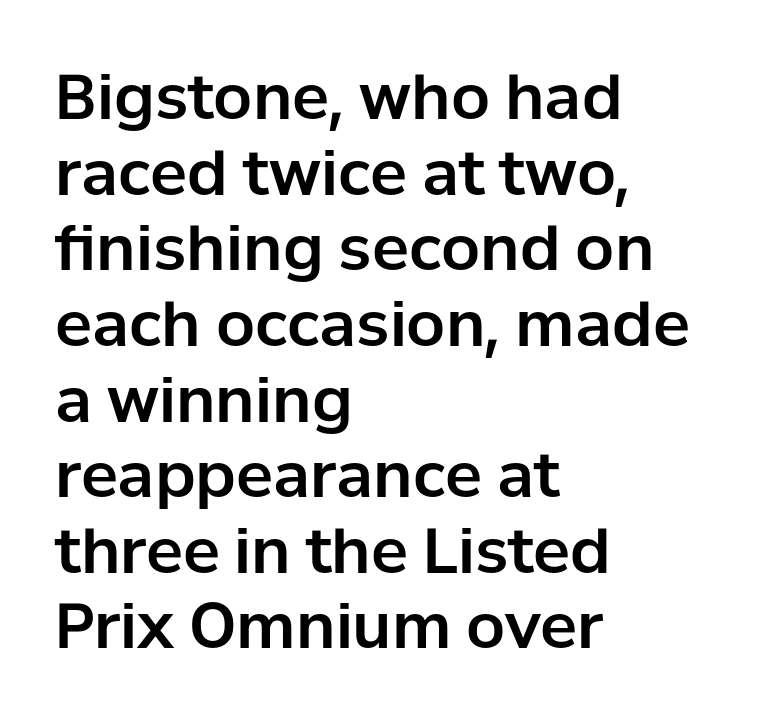
Plain, unruled lines of type. Look at the tracking — it's just the regular setting, nothing added. The lines in this sample share a left origin and differ only in where they stop. The face used here is proportionally spaced, like ordinary book or web type. A sans-serif font was chosen for this passage. The lettering stays uniformly vertical, giving the passage a roman look.
